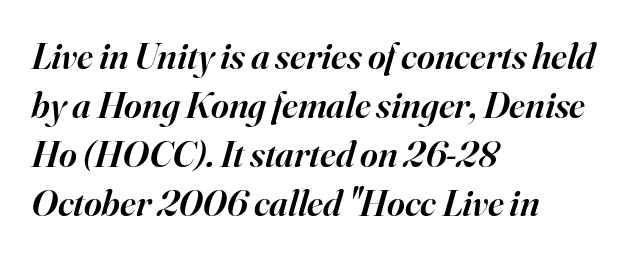
The image shows 38 px semibold serif type, italic (leaning right); set left-aligned, normal line spacing (1.29x), normal letter spacing, not underlined; high stroke contrast and a small x-height.
